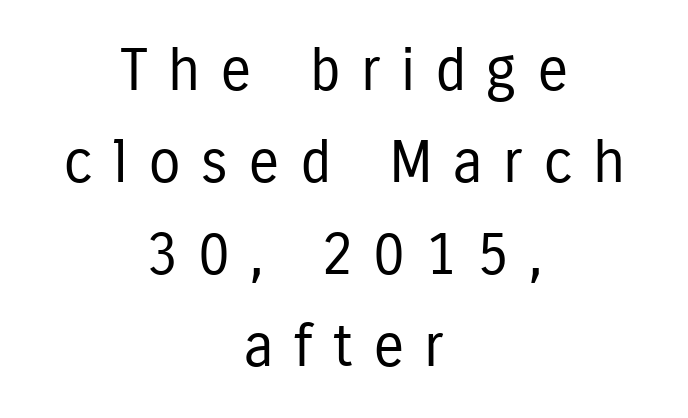
The image shows 59 px regular-weight, condensed sans-serif type, upright; set centered, normal line spacing (1.56x), unusually wide letter spacing (+0.34 em), not underlined; low stroke contrast and a medium x-height.
